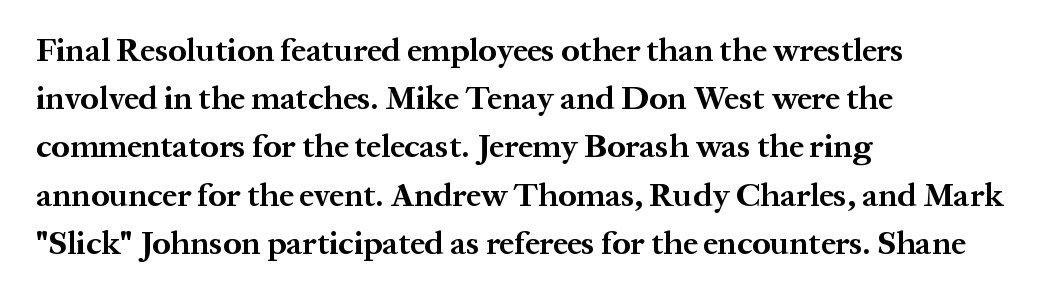
Q: Is the text bold? A: Yes.
Q: Is the text italic (slanted)? A: No, it is upright.
Q: Is the typeface a serif or a sans-serif typeface? A: Serif.
Q: Is the text underlined? A: No.
Q: How is the paragraph aligned? A: Left-aligned.
Q: Is the spacing between letters normal or unusually wide? A: Normal.
Q: Is the spacing between lines tight, normal or loose? A: Normal.
Q: Width (condensed, normal, or wide)? A: Normal.
Q: Stroke contrast? A: Medium.
Q: x-height? A: Medium.
Q: Monospaced? A: No.
